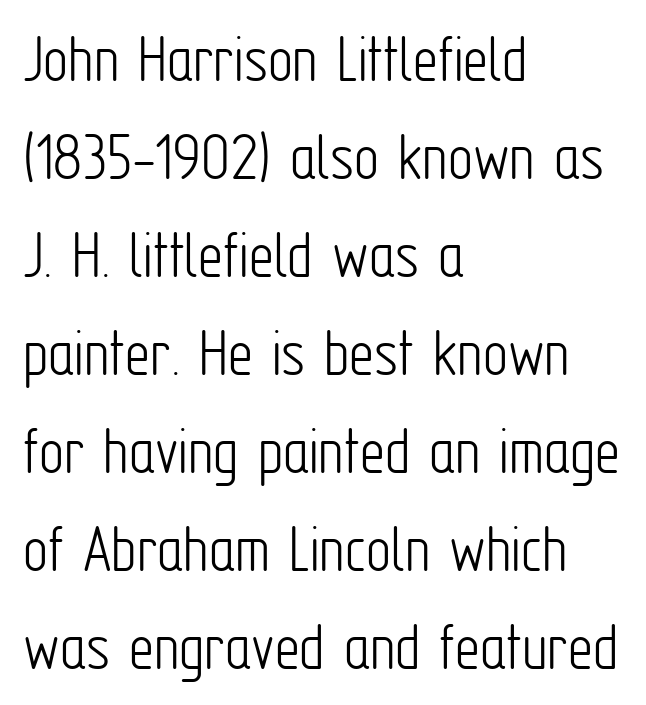
Q: Is the text bold? A: No.
Q: Is the text italic (slanted)? A: No, it is upright.
Q: Is the typeface a serif or a sans-serif typeface? A: Sans-serif.
Q: Is the text underlined? A: No.
Q: How is the paragraph aligned? A: Left-aligned.
Q: Is the spacing between letters normal or unusually wide? A: Normal.
Q: Is the spacing between lines tight, normal or loose? A: Normal.
Q: Width (condensed, normal, or wide)? A: Condensed.
Q: Stroke contrast? A: Low.
Q: x-height? A: Medium.
Q: Monospaced? A: No.
